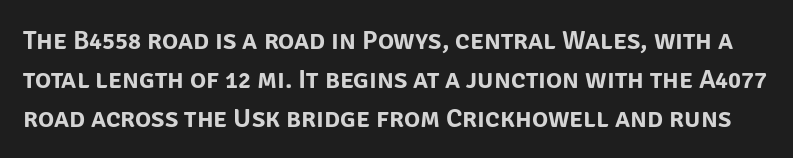
Q: Is the text italic (slanted)? A: No, it is upright.
Q: Is the text underlined? A: No.
Q: Is the spacing between letters normal or unusually wide? A: Normal.
Q: Is the spacing between lines tight, normal or loose? A: Normal.
